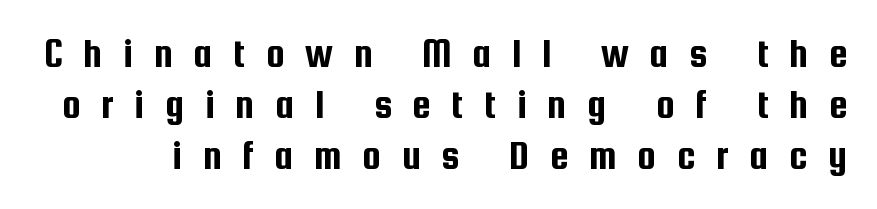
{"serif": "no", "italic": "no", "width": "condensed", "stroke_contrast": "low", "x_height": "medium", "monospaced": "no", "underline": "no", "line_spacing_ratio": 1.22, "letter_spacing": "wide", "letter_spacing_em": 0.49, "glyph_px": 42}
